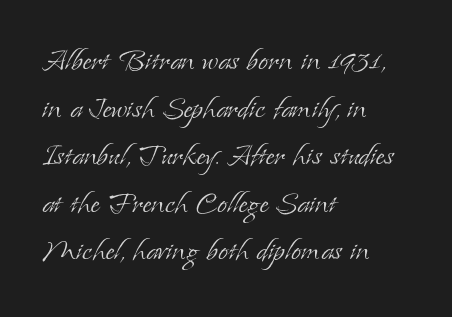
The rendering anchors every line to the left-hand side. Whoever set this chose a conventional vertical rhythm. The specimen omits any rule beneath the text block's lines. Think of a printed novel: that variable character pitch is what you see here. The face used here is rendered with its standard letterfit.
